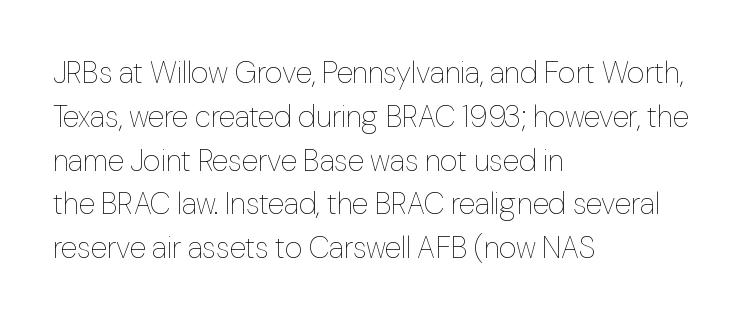
Q: Is the text bold? A: No.
Q: Is the text italic (slanted)? A: No, it is upright.
Q: Is the text underlined? A: No.
Q: How is the paragraph aligned? A: Left-aligned.
Q: Is the spacing between letters normal or unusually wide? A: Normal.
Q: Is the spacing between lines tight, normal or loose? A: Normal.
Q: Width (condensed, normal, or wide)? A: Normal.
Q: Stroke contrast? A: Low.
Q: x-height? A: Medium.
Q: Monospaced? A: No.
